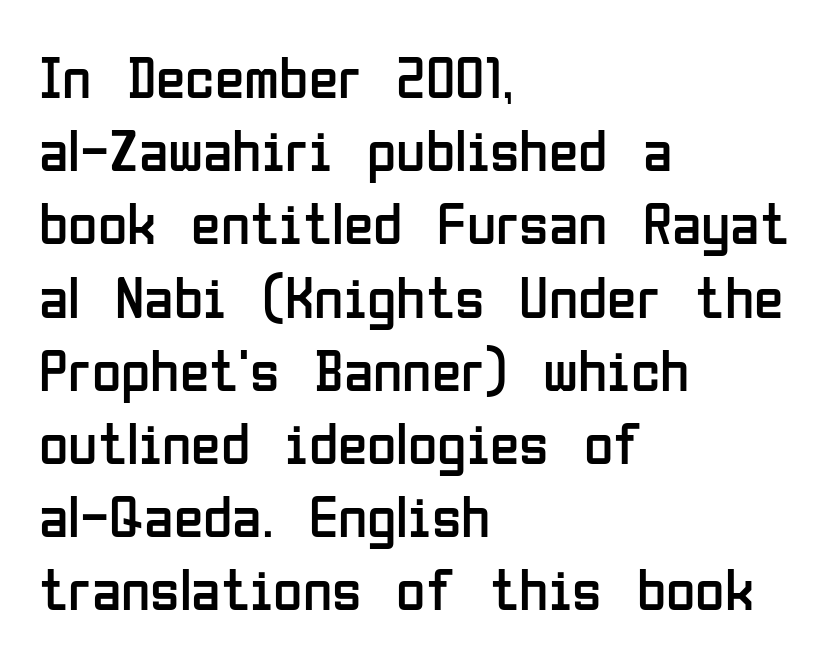
{"serif": "no", "italic": "no", "bold": "no", "weight": "regular", "width": "condensed", "stroke_contrast": "low", "x_height": "medium", "monospaced": "no", "underline": "no", "align": "left", "line_spacing_ratio": 1.22, "letter_spacing": "normal", "letter_spacing_em": 0.0, "glyph_px": 60}
